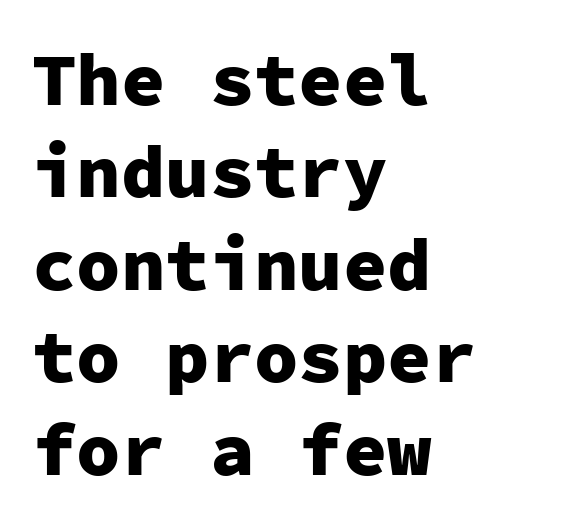
{"serif": "no", "italic": "no", "bold": "yes", "weight": "heavy", "width": "normal", "stroke_contrast": "low", "x_height": "medium", "monospaced": "yes", "underline": "no", "align": "left", "line_spacing": "normal", "line_spacing_ratio": 1.25, "letter_spacing": "normal", "letter_spacing_em": 0.0, "glyph_px": 74}
